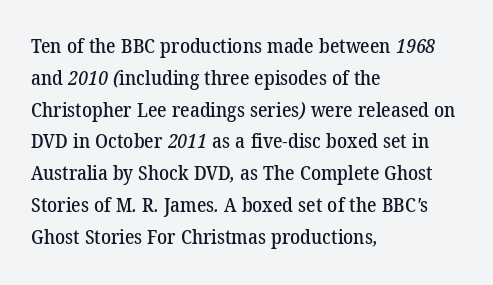
Q: Is the text underlined? A: No.
Q: How is the paragraph aligned? A: Left-aligned.
Q: Is the spacing between letters normal or unusually wide? A: Normal.
Q: Is the spacing between lines tight, normal or loose? A: Normal.
